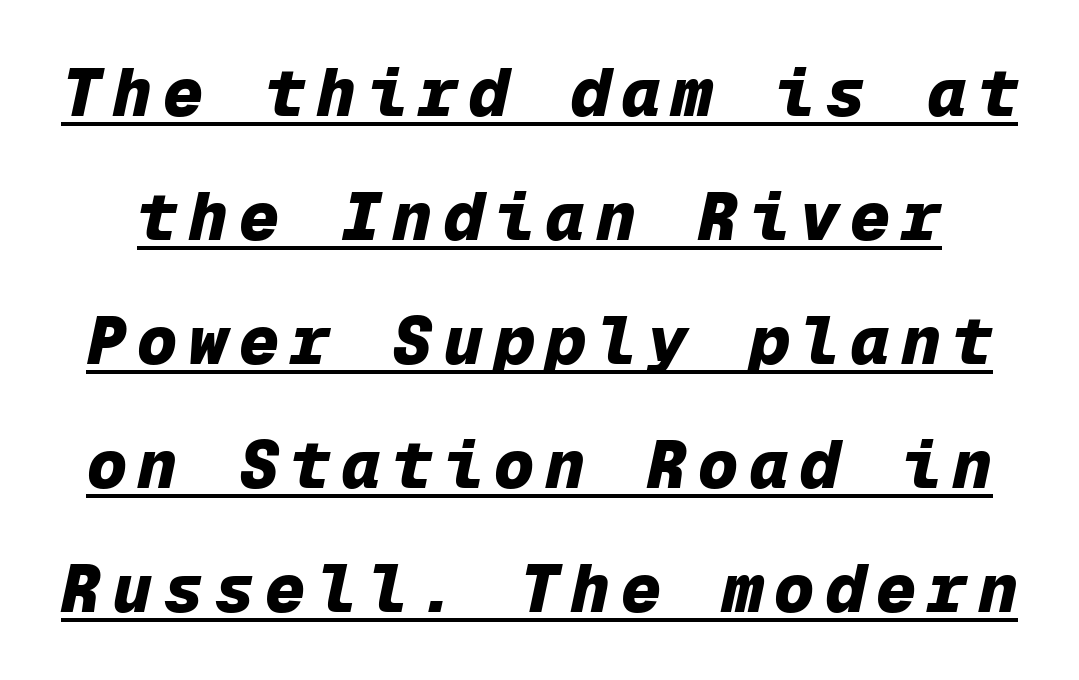
Stroke thickness is high; the sample reads as a true bold. Emphasis is given by a line drawn under the lettering. Looks like terminal output: every glyph gets an equal slot. Posture: slanted.
